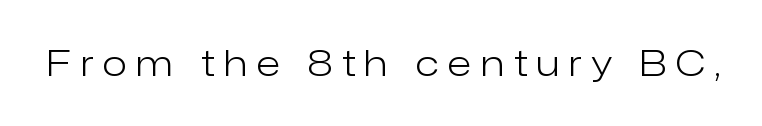
Q: Is the text bold? A: No.
Q: Is the text italic (slanted)? A: No, it is upright.
Q: Is the typeface a serif or a sans-serif typeface? A: Sans-serif.
Q: Is the text underlined? A: No.
Q: Is the spacing between letters normal or unusually wide? A: Unusually wide.
Q: Width (condensed, normal, or wide)? A: Normal.
Q: Stroke contrast? A: Low.
Q: x-height? A: Medium.
Q: Monospaced? A: No.
